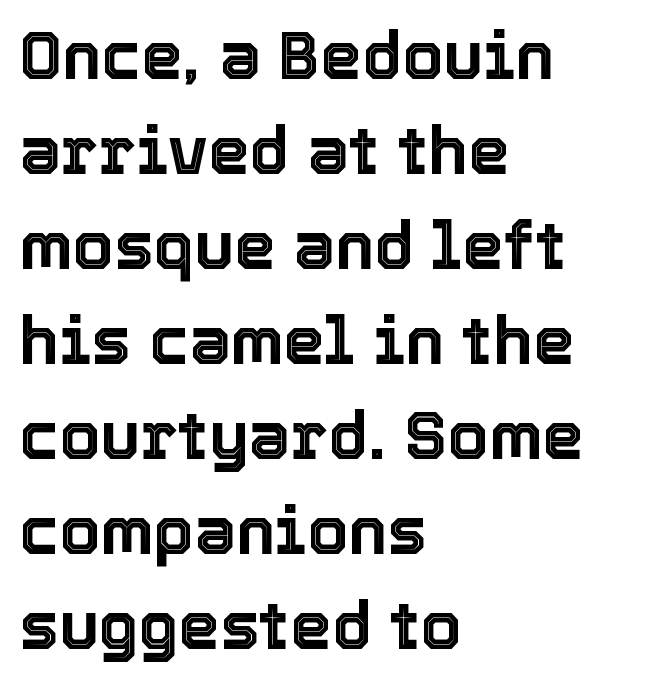
The image shows 66 px text type, upright; set left-aligned, normal line spacing (1.44x), normal letter spacing, not underlined; a medium x-height.
